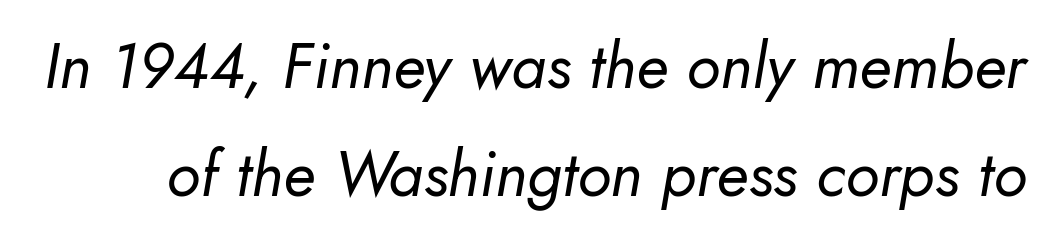
Unmarked baselines from the first word to the last. You could call the tracking neutral — neither tight nor loose. Is this a fixed-width face? No — the glyphs have proportional, varying widths. Summary of weight: not heavy and not bold. If you drew a line through each stem, it would be angled.
